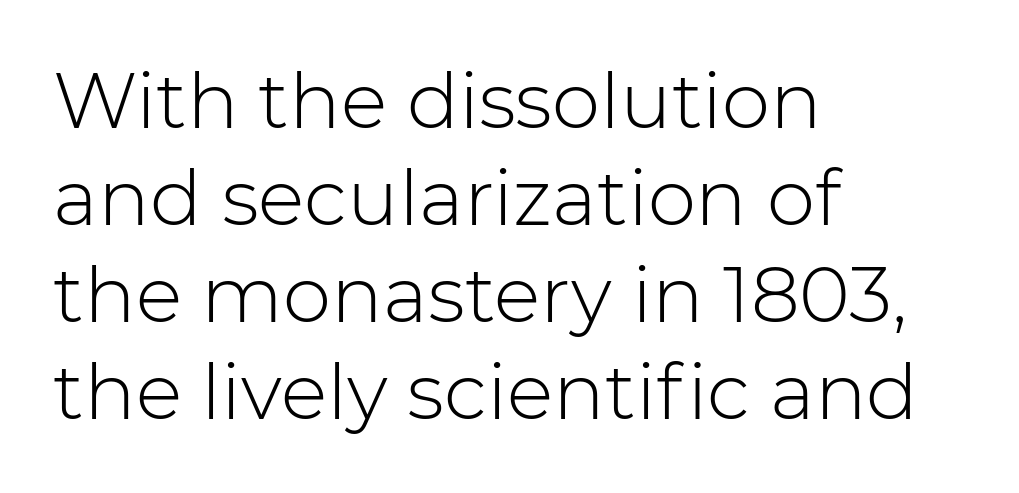
Vertical spacing — default. You could not count columns in this text — the font is proportionally spaced. You can tell it's not italic because the verticals are truly vertical. Descenders are the only things crossing below the line. This reads as an unemphasized weight, regular at the heaviest. Line starts are locked; line ends wander.
